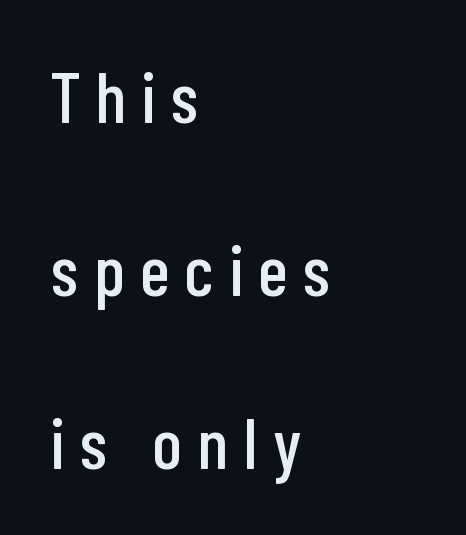
Loose tracking; the words dissolve into strings of separated letters. Loosely led — the rows are spread out. Each letter keeps its own natural width here, so spacing adapts to shape. The rendering shows plain stroke endings on the letterforms — a sans-serif design. Nope, not italic — everything's standing straight. The typesetter chose a ragged-right arrangement here.
